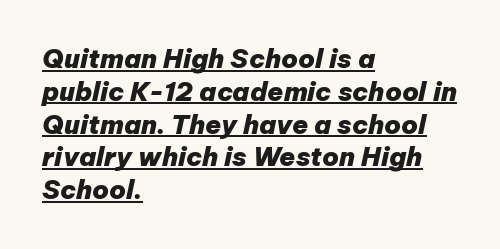
The image shows 26 px bold type, italic (leaning right); set left-aligned, normal line spacing (1.26x), normal letter spacing, underlined.
